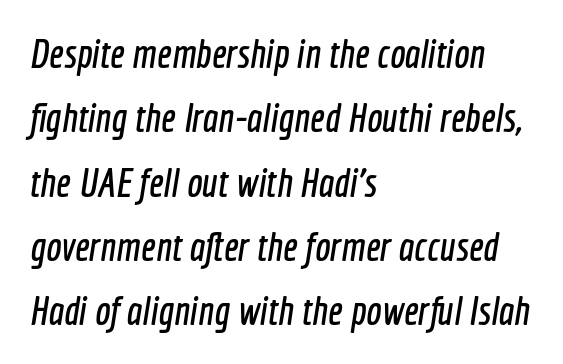
Q: Is the typeface a serif or a sans-serif typeface? A: Sans-serif.
Q: Is the text underlined? A: No.
Q: How is the paragraph aligned? A: Left-aligned.
Q: Is the spacing between letters normal or unusually wide? A: Normal.
Q: Is the spacing between lines tight, normal or loose? A: Normal.
Q: Width (condensed, normal, or wide)? A: Condensed.
Q: x-height? A: Medium.
Q: Monospaced? A: No.
